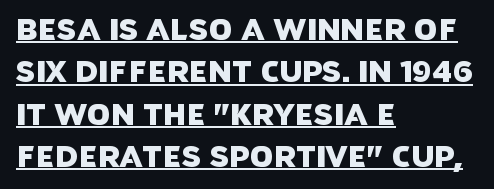
{"serif": "no", "width": "normal", "stroke_contrast": "low", "x_height": "large", "monospaced": "no", "underline": "yes", "align": "left", "line_spacing": "normal", "line_spacing_ratio": 1.41, "letter_spacing": "normal", "letter_spacing_em": 0.0, "glyph_px": 30}
